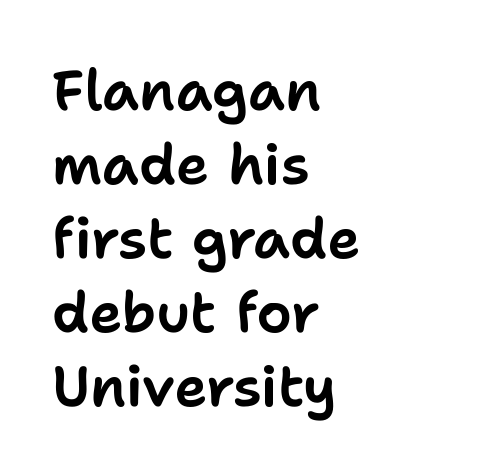
{"serif": "no", "italic": "no", "width": "normal", "stroke_contrast": "low", "x_height": "medium", "monospaced": "no", "underline": "no", "align": "left", "line_spacing": "normal", "line_spacing_ratio": 1.32, "letter_spacing": "normal", "letter_spacing_em": 0.0, "glyph_px": 56}
